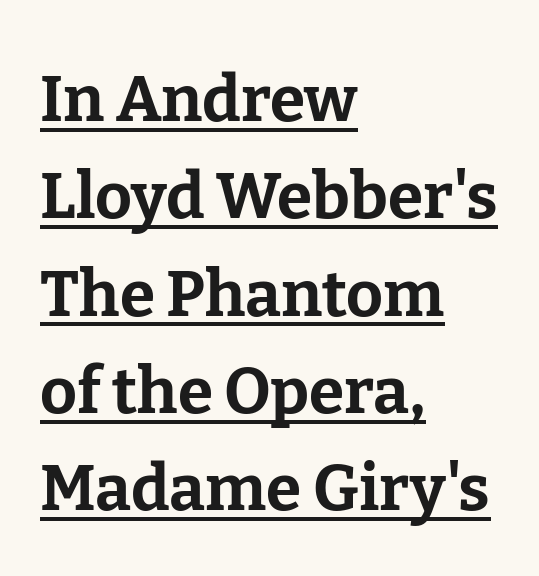
Q: Is the text bold? A: Yes.
Q: Is the text italic (slanted)? A: No, it is upright.
Q: Is the typeface a serif or a sans-serif typeface? A: Serif.
Q: Is the text underlined? A: Yes.
Q: How is the paragraph aligned? A: Left-aligned.
Q: Is the spacing between letters normal or unusually wide? A: Normal.
Q: Is the spacing between lines tight, normal or loose? A: Normal.
Q: Width (condensed, normal, or wide)? A: Normal.
Q: Stroke contrast? A: Low.
Q: x-height? A: Medium.
Q: Monospaced? A: No.
